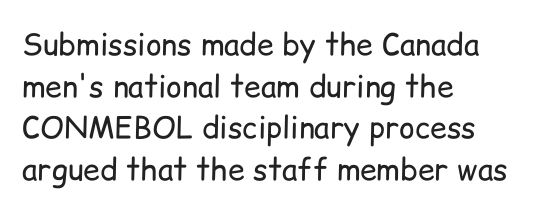
Q: Is the text bold? A: No.
Q: Is the text italic (slanted)? A: No, it is upright.
Q: Is the typeface a serif or a sans-serif typeface? A: Sans-serif.
Q: Is the text underlined? A: No.
Q: How is the paragraph aligned? A: Left-aligned.
Q: Is the spacing between letters normal or unusually wide? A: Normal.
Q: Is the spacing between lines tight, normal or loose? A: Normal.
Q: Width (condensed, normal, or wide)? A: Normal.
Q: Stroke contrast? A: Low.
Q: x-height? A: Medium.
Q: Monospaced? A: No.
